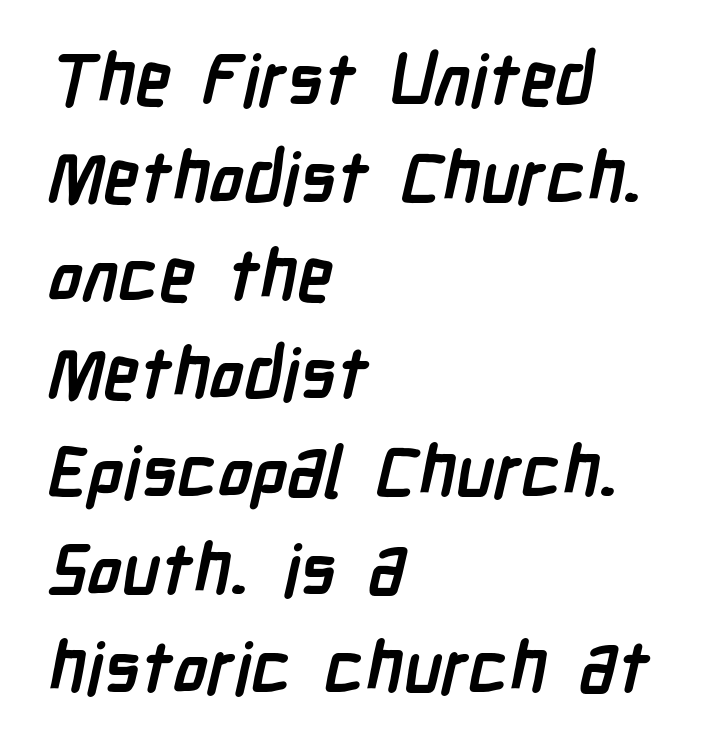
Q: Is the text bold? A: Yes.
Q: Is the typeface a serif or a sans-serif typeface? A: Sans-serif.
Q: Is the text underlined? A: No.
Q: How is the paragraph aligned? A: Left-aligned.
Q: Is the spacing between letters normal or unusually wide? A: Normal.
Q: Is the spacing between lines tight, normal or loose? A: Normal.
Q: Width (condensed, normal, or wide)? A: Condensed.
Q: Stroke contrast? A: Low.
Q: x-height? A: Medium.
Q: Monospaced? A: No.
